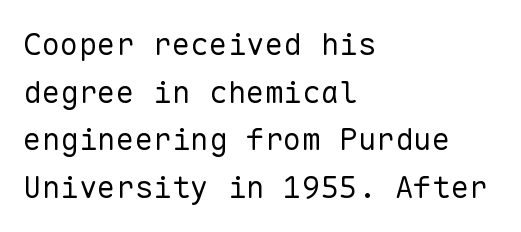
The space directly below the letters is spotless. This rendering employs a face without finishing strokes, i.e., a sans-serif. Unlike italic type, these characters show no tilt at all. Looks like terminal output: every glyph gets an equal slot. Notice how the passage keeps a crisp vertical edge on the left only. The passage shown is not bold in any degree.
